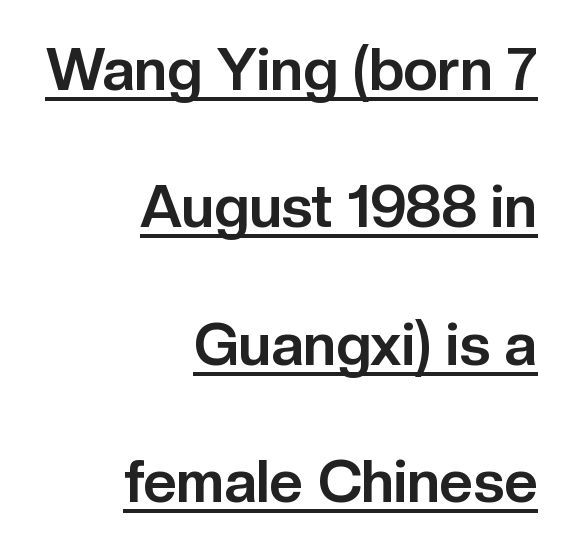
Q: Is the text bold? A: Yes.
Q: Is the text italic (slanted)? A: No, it is upright.
Q: Is the typeface a serif or a sans-serif typeface? A: Sans-serif.
Q: Is the text underlined? A: Yes.
Q: How is the paragraph aligned? A: Right-aligned.
Q: Is the spacing between letters normal or unusually wide? A: Normal.
Q: Is the spacing between lines tight, normal or loose? A: Loose.
Q: Width (condensed, normal, or wide)? A: Normal.
Q: Stroke contrast? A: Low.
Q: x-height? A: Medium.
Q: Monospaced? A: No.
